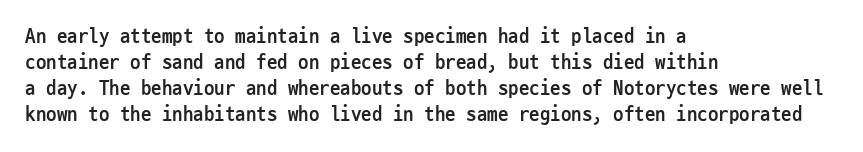
{"italic": "no", "bold": "yes", "underline": "no", "align": "left", "line_spacing_ratio": 1.24, "letter_spacing": "normal", "letter_spacing_em": 0.0, "glyph_px": 21}
